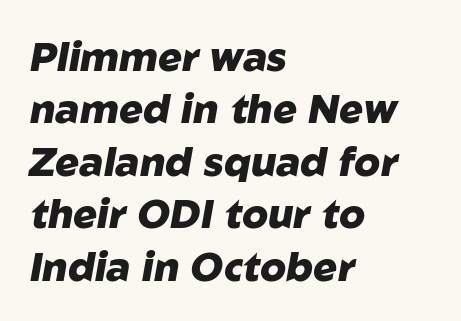
{"italic": "yes", "lean": "right", "slant_degrees": 10, "bold": "yes", "weight": "heavy", "width": "normal", "stroke_contrast": "low", "x_height": "medium", "monospaced": "no", "underline": "no", "align": "left", "line_spacing": "normal", "line_spacing_ratio": 1.31, "letter_spacing": "normal", "letter_spacing_em": 0.0, "glyph_px": 40}
